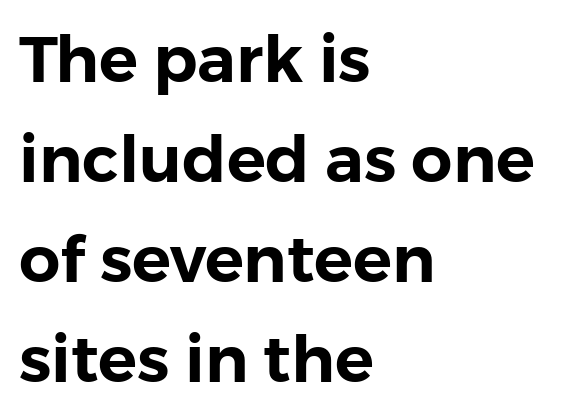
Glance below the letters and you will spot only blank space. Serif or sans? Sans — the stroke terminals are bare. Leftover space on each line is placed entirely after the last word. The face used here is rendered with its standard letterfit. Students, observe: this is what conventionally led text looks like. Vertical strokes here are truly vertical.
